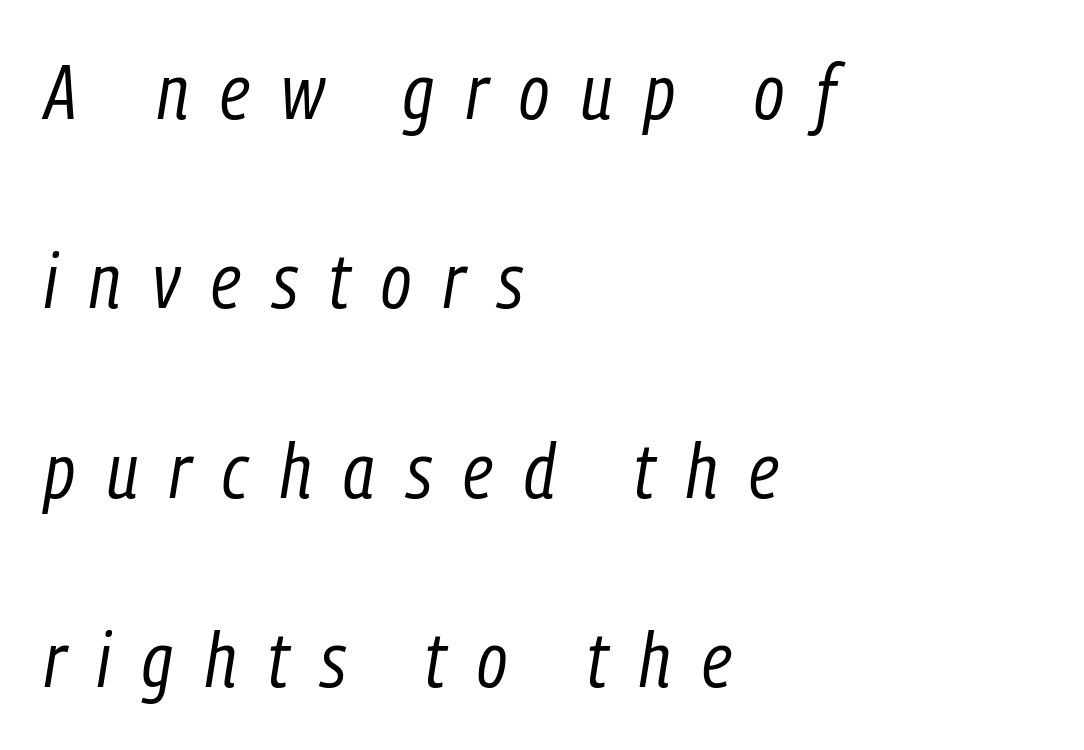
{"italic": "yes", "lean": "right", "slant_degrees": 9, "bold": "no", "weight": "regular", "width": "condensed", "stroke_contrast": "low", "x_height": "medium", "monospaced": "no", "underline": "no", "align": "left", "line_spacing": "loose", "line_spacing_ratio": 2.46, "letter_spacing": "wide", "letter_spacing_em": 0.41, "glyph_px": 77}
